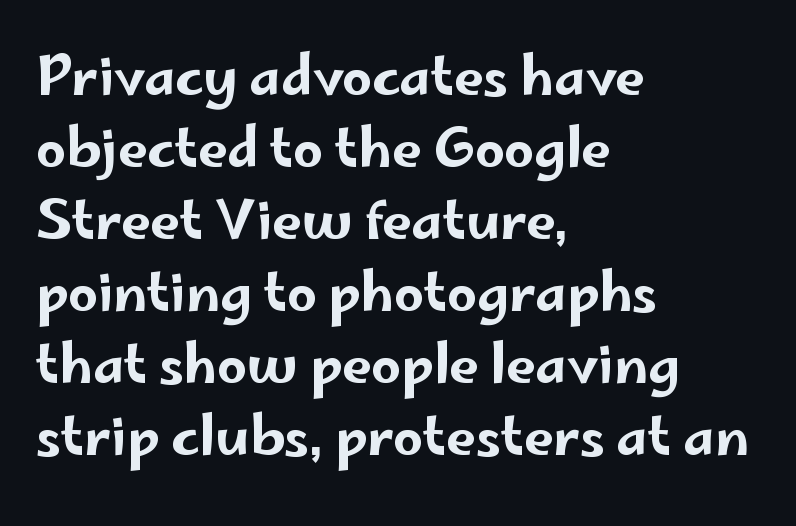
Q: Is the text italic (slanted)? A: No, it is upright.
Q: Is the typeface a serif or a sans-serif typeface? A: Sans-serif.
Q: Is the text underlined? A: No.
Q: How is the paragraph aligned? A: Left-aligned.
Q: Is the spacing between letters normal or unusually wide? A: Normal.
Q: Is the spacing between lines tight, normal or loose? A: Normal.
Q: Width (condensed, normal, or wide)? A: Wide.
Q: Stroke contrast? A: Low.
Q: x-height? A: Small.
Q: Monospaced? A: No.
